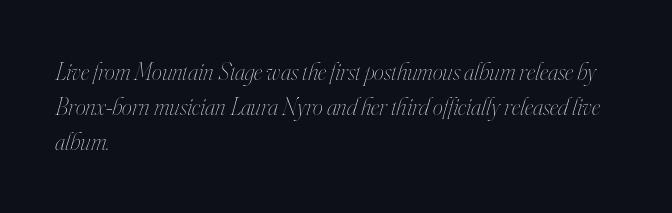
The image shows 25 px text type, italic (leaning right); set left-aligned, normal line spacing (1.41x), normal letter spacing, not underlined.
